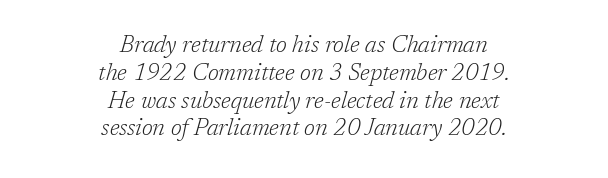
Characters follow at the spacing the type designer built in. Looking at the ascenders, they clearly lean. Letters have the restrained weight of plain body copy at most. This rendering uses center alignment, leaving both contours irregular but symmetric.
